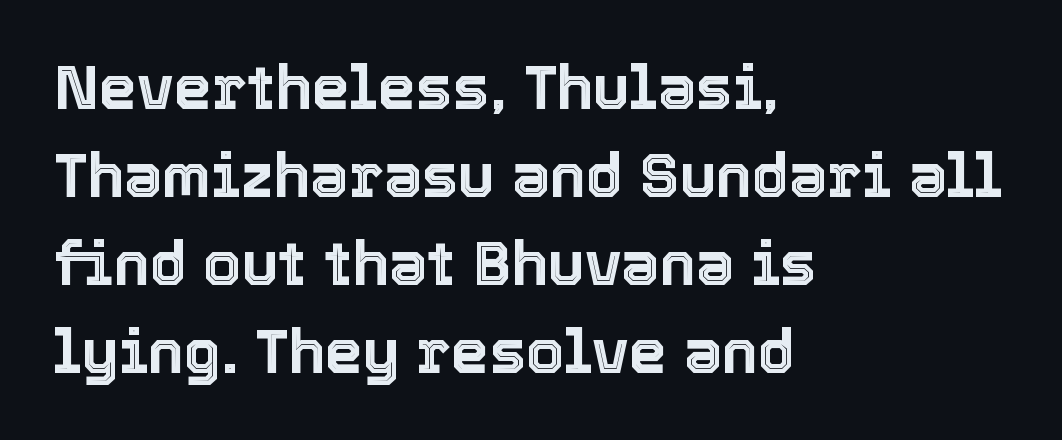
Q: Is the text italic (slanted)? A: No, it is upright.
Q: Is the text underlined? A: No.
Q: How is the paragraph aligned? A: Left-aligned.
Q: Is the spacing between letters normal or unusually wide? A: Normal.
Q: Is the spacing between lines tight, normal or loose? A: Normal.
Q: Width (condensed, normal, or wide)? A: Normal.
Q: x-height? A: Medium.
Q: Monospaced? A: No.
